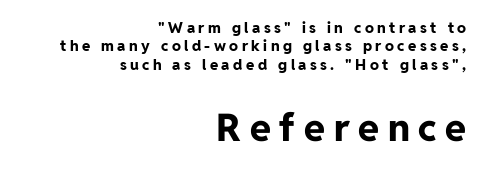
Q: Is the text bold? A: Yes.
Q: Is the text italic (slanted)? A: No, it is upright.
Q: Is the typeface a serif or a sans-serif typeface? A: Sans-serif.
Q: Is the text underlined? A: No.
Q: How is the paragraph aligned? A: Right-aligned.
Q: Is the spacing between letters normal or unusually wide? A: Unusually wide.
Q: Which block of text is set in a larger size, the first (top) or the second (bottom)? A: The second (bottom) one.
Q: Width (condensed, normal, or wide)? A: Normal.
Q: Stroke contrast? A: Low.
Q: x-height? A: Medium.
Q: Monospaced? A: No.
